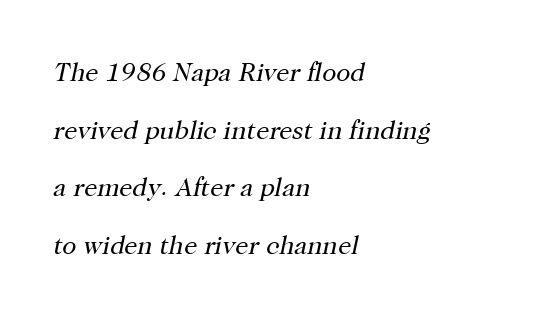
{"italic": "yes", "lean": "right", "slant_degrees": 12, "bold": "no", "underline": "no", "align": "left", "line_spacing": "loose", "line_spacing_ratio": 2.22, "letter_spacing": "normal", "letter_spacing_em": 0.0, "glyph_px": 26}
